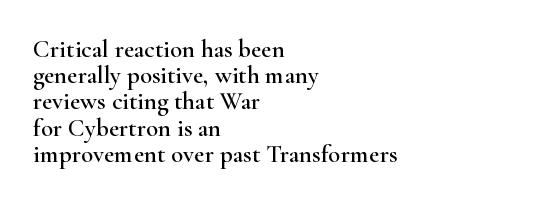
The image shows 25 px text type, upright; set left-aligned, tight line spacing (1.05x), normal letter spacing, not underlined.
